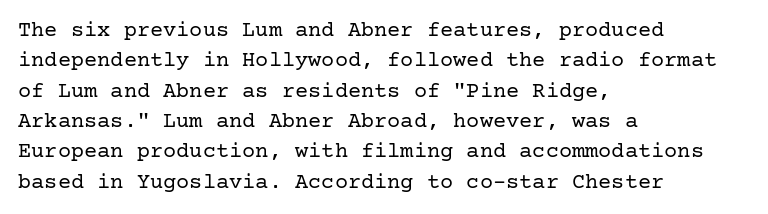
{"italic": "no", "bold": "no", "underline": "no", "align": "left", "line_spacing": "normal", "line_spacing_ratio": 1.38, "letter_spacing": "normal", "letter_spacing_em": 0.0, "glyph_px": 22}
